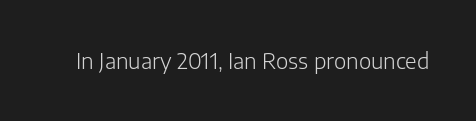
Q: Is the text bold? A: No.
Q: Is the text italic (slanted)? A: No, it is upright.
Q: Is the text underlined? A: No.
Q: Is the spacing between letters normal or unusually wide? A: Normal.
